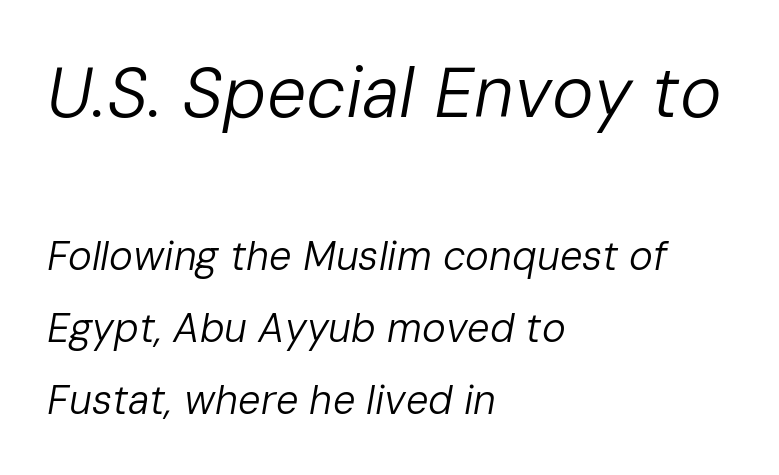
{"italic": "yes", "lean": "right", "slant_degrees": 10, "bold": "no", "weight": "regular", "width": "normal", "stroke_contrast": "low", "x_height": "medium", "monospaced": "no", "underline": "no", "align": "left", "line_spacing_ratio": 1.81, "letter_spacing": "normal", "letter_spacing_em": 0.0, "larger_block": "first", "size_ratio": 1.75, "glyph_px": 70}
